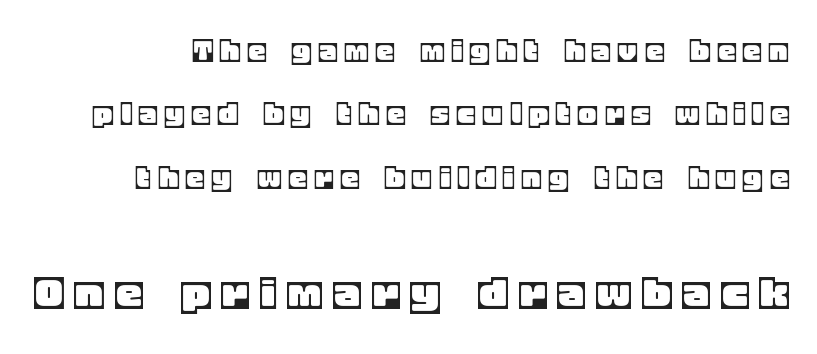
{"italic": "no", "width": "normal", "x_height": "large", "monospaced": "no", "underline": "no", "line_spacing_ratio": 1.81, "letter_spacing": "wide", "letter_spacing_em": 0.25, "larger_block": "second", "size_ratio": 1.49, "glyph_px": 52}
